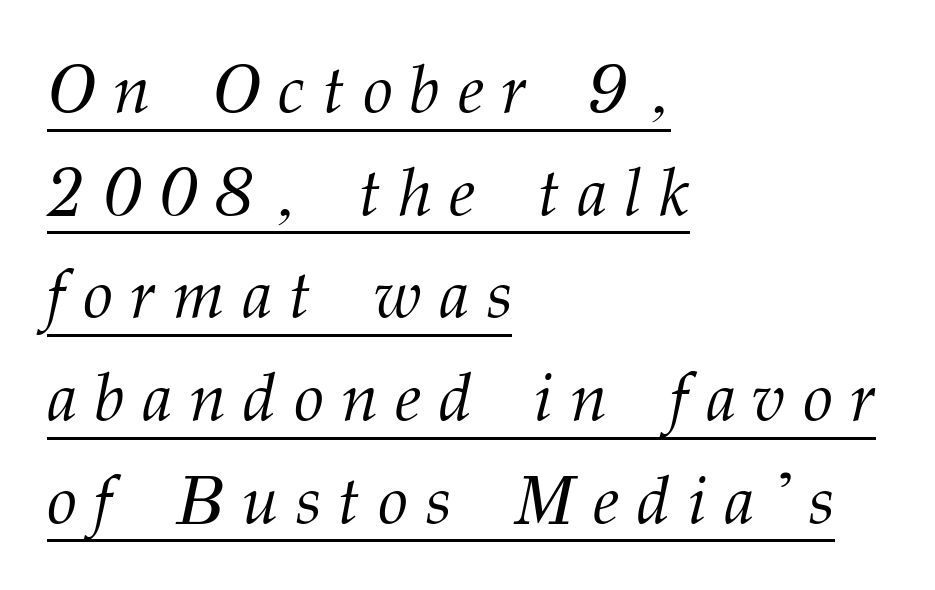
{"serif": "yes", "italic": "yes", "lean": "right", "slant_degrees": 12, "bold": "no", "weight": "light", "width": "normal", "stroke_contrast": "medium", "x_height": "medium", "monospaced": "no", "underline": "yes", "align": "left", "line_spacing": "normal", "line_spacing_ratio": 1.51, "letter_spacing": "wide", "letter_spacing_em": 0.26, "glyph_px": 68}
